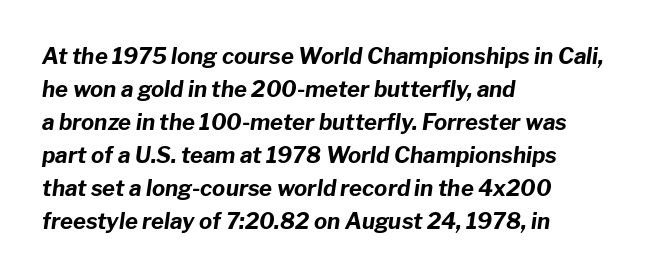
The rendering applies a slant to the glyphs. No extra tracking has been applied to these lines. The strip under each line holds only bare page. The leading is moderate, giving the passage an even texture. Compared with an ordinary text face, these strokes are far heavier — a full bold. Is the block centered? No — it sits flush against the left margin.
